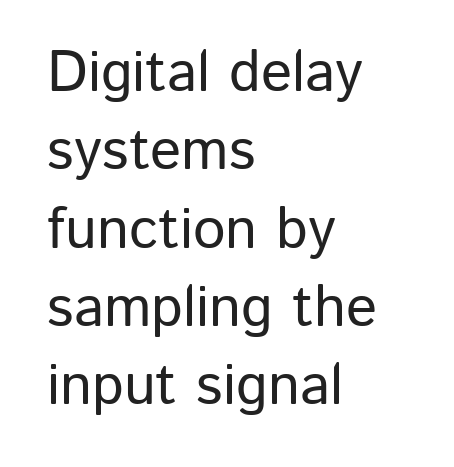
The image shows 58 px sans-serif type, upright; set left-aligned, normal line spacing (1.35x), normal letter spacing, not underlined; low stroke contrast and a medium x-height.
